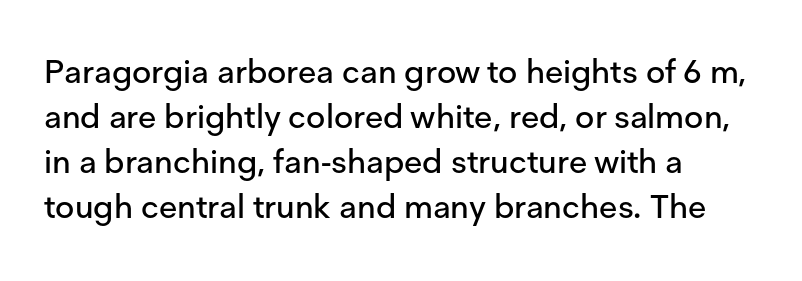
{"serif": "no", "italic": "no", "width": "normal", "stroke_contrast": "low", "x_height": "medium", "monospaced": "no", "underline": "no", "align": "left", "line_spacing": "normal", "line_spacing_ratio": 1.36, "letter_spacing": "normal", "letter_spacing_em": 0.0, "glyph_px": 33}
